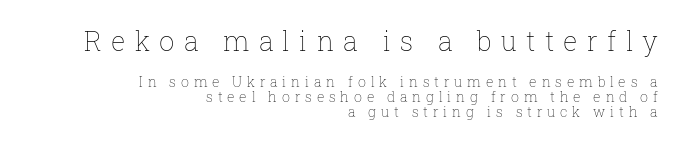
Q: Is the text bold? A: No.
Q: Is the text italic (slanted)? A: No, it is upright.
Q: Is the text underlined? A: No.
Q: How is the paragraph aligned? A: Right-aligned.
Q: Is the spacing between letters normal or unusually wide? A: Unusually wide.
Q: Is the spacing between lines tight, normal or loose? A: Tight.
Q: Which block of text is set in a larger size, the first (top) or the second (bottom)? A: The first (top) one.
